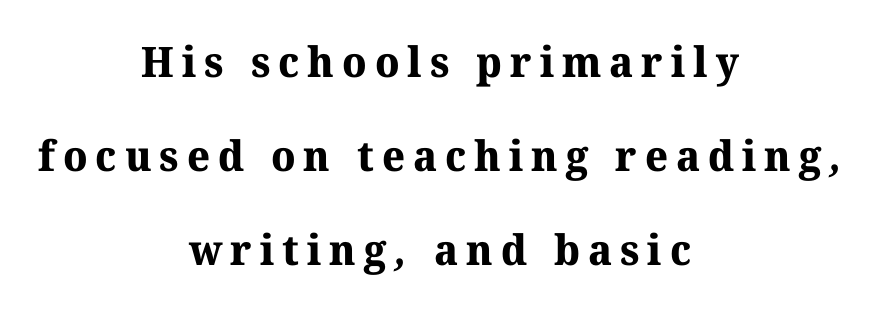
The passage shown is typed in a proportional face where columns would drift. Heavy, bold letterforms. The leading is generous, giving the passage an open texture. Where is the straight margin? There isn't one; the lines are centered.
